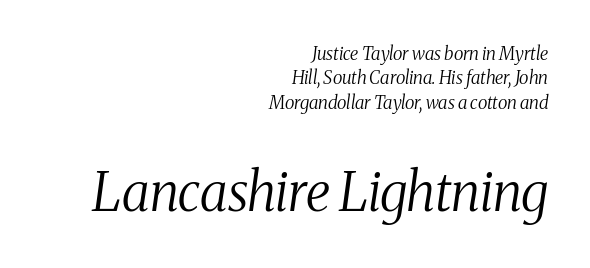
{"serif": "yes", "italic": "yes", "lean": "right", "slant_degrees": 8, "bold": "no", "weight": "regular", "width": "condensed", "stroke_contrast": "medium", "x_height": "medium", "monospaced": "no", "underline": "no", "align": "right", "line_spacing": "normal", "line_spacing_ratio": 1.36, "letter_spacing": "normal", "letter_spacing_em": 0.0, "larger_block": "second", "size_ratio": 2.94, "glyph_px": 53}
